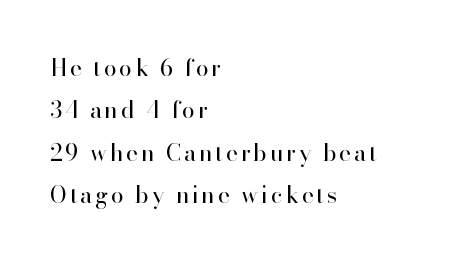
{"italic": "no", "bold": "no", "underline": "no", "align": "left", "line_spacing_ratio": 1.84, "glyph_px": 23}
